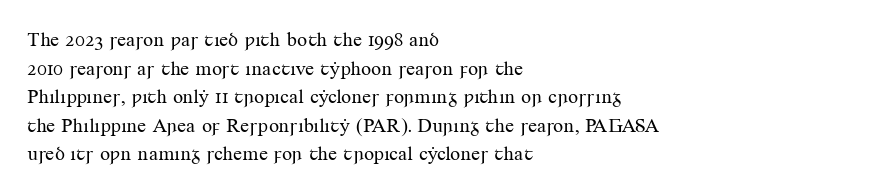
The image shows 20 px text type, upright; set left-aligned, normal line spacing (1.43x), normal letter spacing, not underlined.
